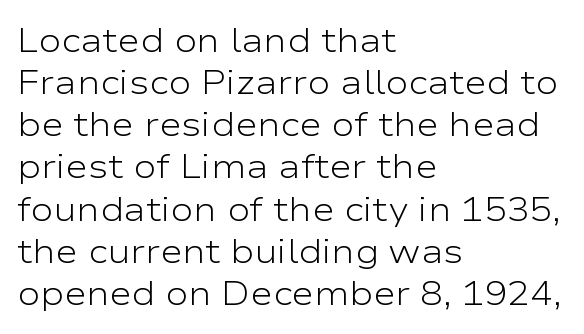
The image shows 34 px light, wide sans-serif type, upright; set left-aligned, line spacing 1.24x, normal letter spacing, not underlined; low stroke contrast and a medium x-height.
